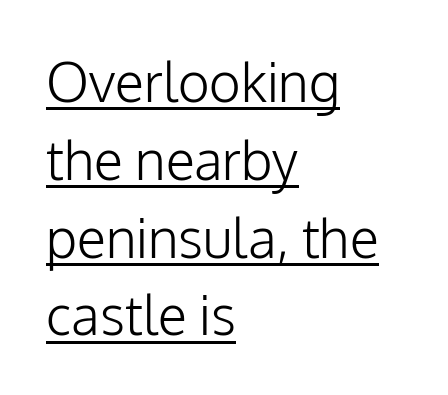
Look at the tracking — it's just the regular setting, nothing added. This is sans-serif lettering, the kind often seen on screens and signage. Somebody hit Ctrl+U on this one — the words are underlined. Weight: not bold — regular or lighter. The rag falls on the right side of this text block.
